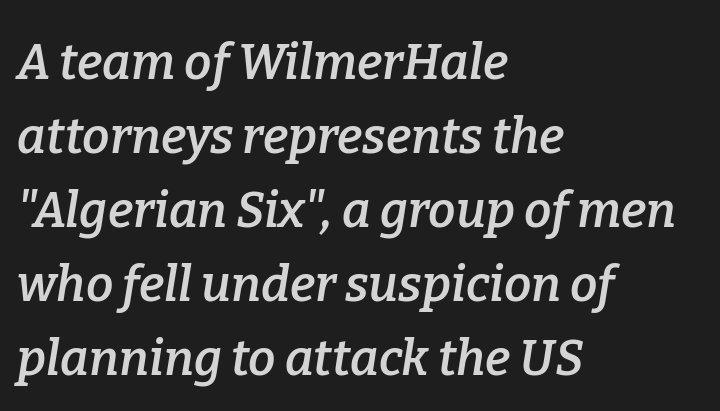
The image shows 49 px semibold serif type, italic (leaning right); set left-aligned, normal line spacing (1.51x), normal letter spacing, not underlined; low stroke contrast and a medium x-height.
